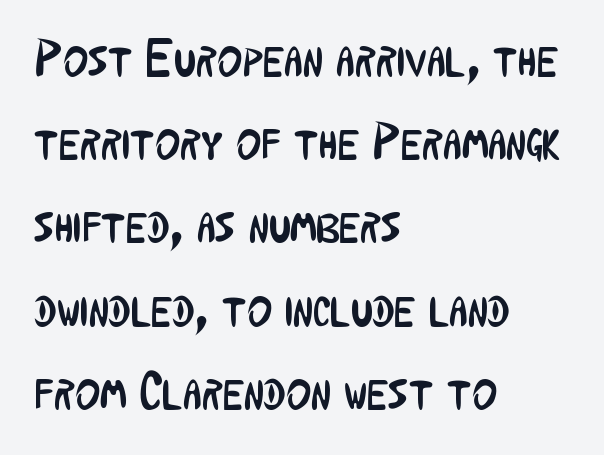
The space directly below the letters is spotless. Spacing verdict: proportional, widths tailored to each character. Type style note: lacks serifs. This rendering uses left alignment, leaving the right contour irregular. Nothing unusual about the tracking: characters are spaced as the font intends.
